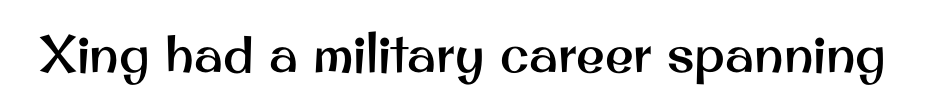
{"serif": "no", "italic": "no", "width": "normal", "stroke_contrast": "medium", "x_height": "small", "monospaced": "no", "underline": "no", "letter_spacing": "normal", "letter_spacing_em": 0.0, "glyph_px": 52}
